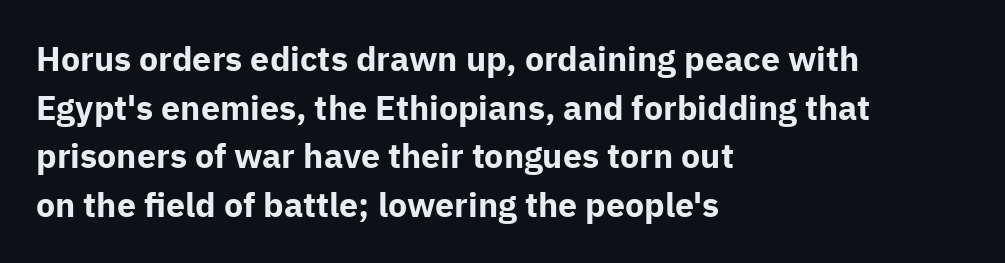
A typesetter would call this proportional, since set widths differ per character. In terms of letterspacing, this is plain default setting. What's the leading like? Ordinary, nothing unusual. Compared with a centered layout, this one pins lines to the left instead. The words here are not underlined. In terms of weight, the rendering is a true, heavy bold.
